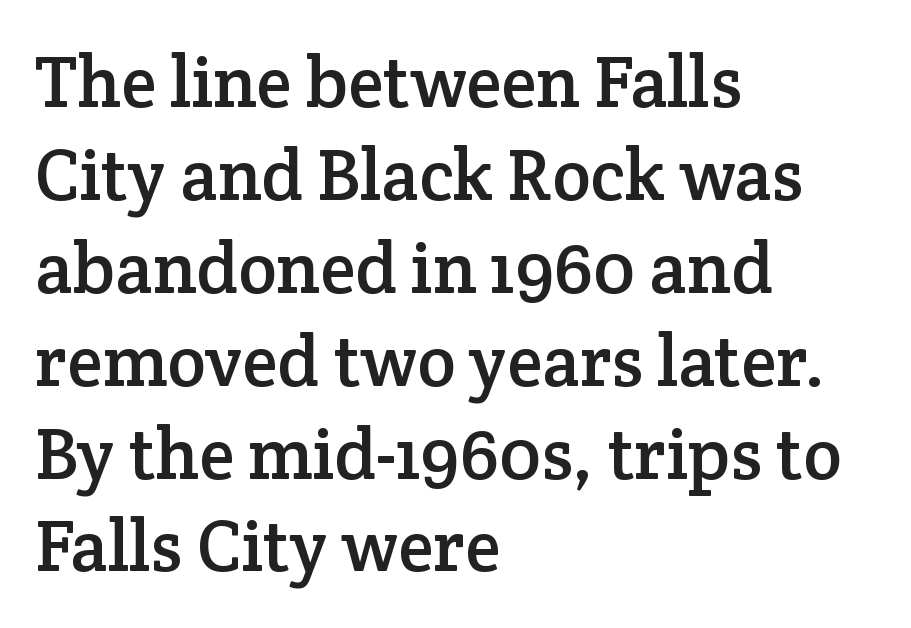
Q: Is the text italic (slanted)? A: No, it is upright.
Q: Is the typeface a serif or a sans-serif typeface? A: Serif.
Q: Is the text underlined? A: No.
Q: How is the paragraph aligned? A: Left-aligned.
Q: Is the spacing between letters normal or unusually wide? A: Normal.
Q: Is the spacing between lines tight, normal or loose? A: Normal.
Q: Width (condensed, normal, or wide)? A: Normal.
Q: Stroke contrast? A: Low.
Q: x-height? A: Medium.
Q: Monospaced? A: No.
